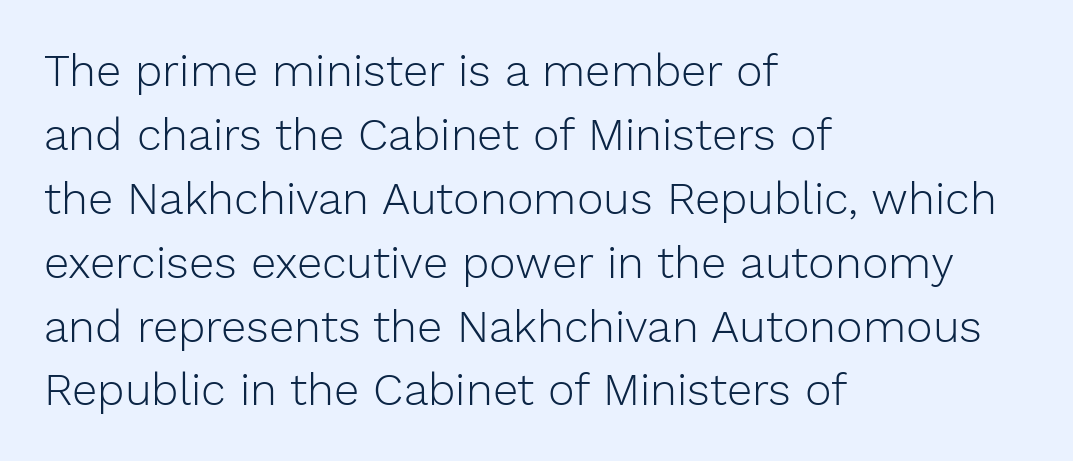
{"serif": "no", "italic": "no", "bold": "no", "weight": "light", "width": "normal", "stroke_contrast": "low", "x_height": "medium", "monospaced": "no", "underline": "no", "align": "left", "line_spacing": "normal", "line_spacing_ratio": 1.42, "letter_spacing": "normal", "letter_spacing_em": 0.0, "glyph_px": 45}
